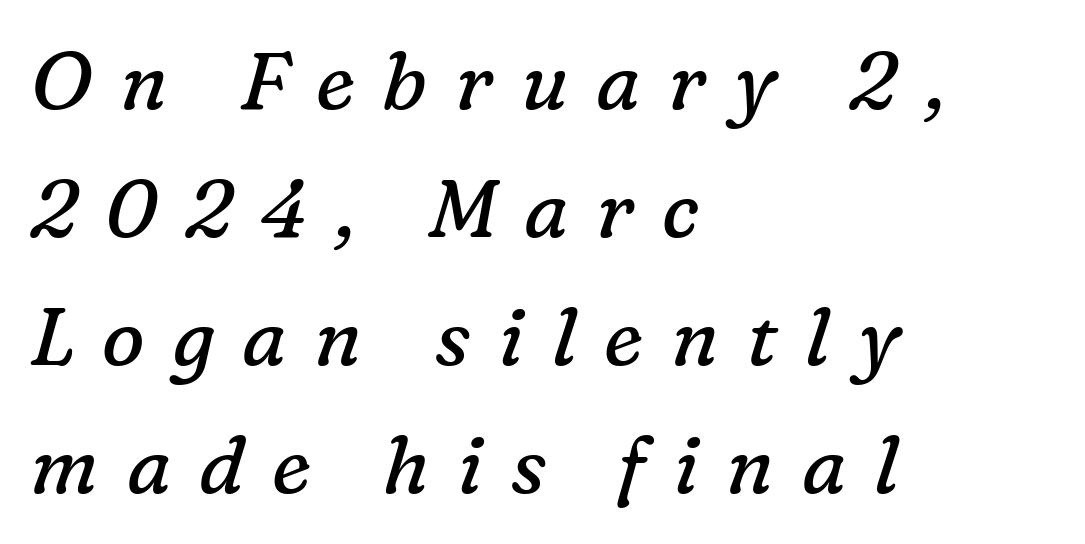
The image shows 80 px regular-weight serif type, italic (leaning right); set left-aligned, normal line spacing (1.6x), unusually wide letter spacing (+0.35 em), not underlined; low stroke contrast and a medium x-height.
